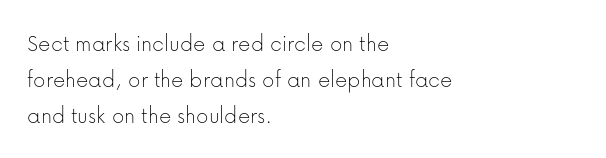
Q: Is the text bold? A: No.
Q: Is the text italic (slanted)? A: No, it is upright.
Q: Is the text underlined? A: No.
Q: How is the paragraph aligned? A: Left-aligned.
Q: Is the spacing between letters normal or unusually wide? A: Normal.
Q: Is the spacing between lines tight, normal or loose? A: Normal.
